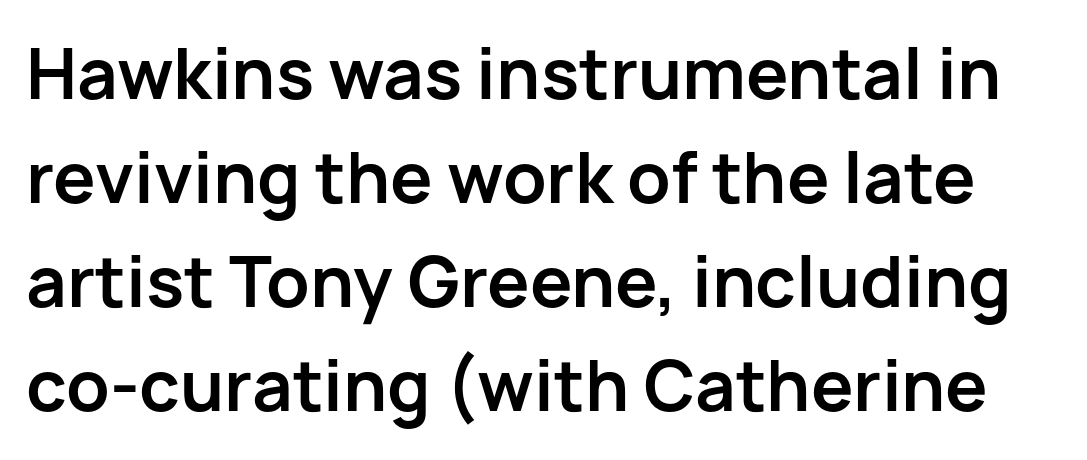
Q: Is the text bold? A: Yes.
Q: Is the text italic (slanted)? A: No, it is upright.
Q: Is the typeface a serif or a sans-serif typeface? A: Sans-serif.
Q: Is the text underlined? A: No.
Q: Is the spacing between letters normal or unusually wide? A: Normal.
Q: Is the spacing between lines tight, normal or loose? A: Normal.
Q: Width (condensed, normal, or wide)? A: Normal.
Q: Stroke contrast? A: Low.
Q: x-height? A: Medium.
Q: Monospaced? A: No.
